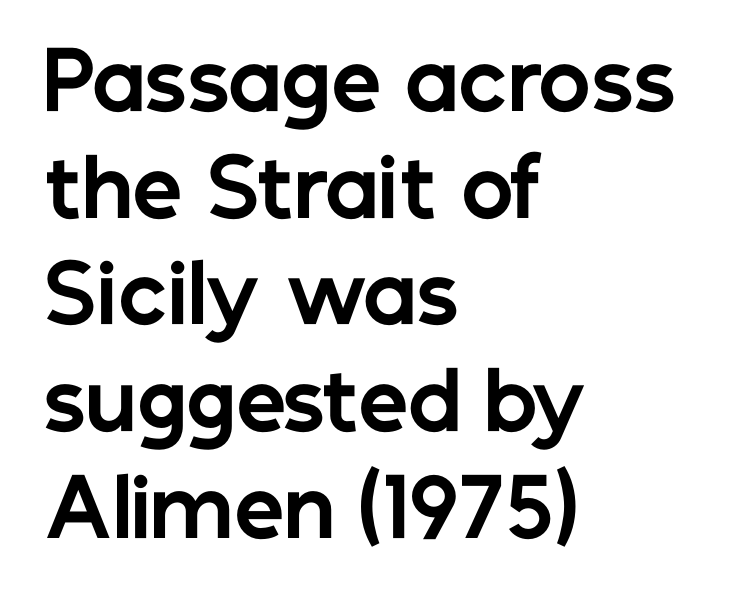
The rendering uses natural spacing where letterforms have individual widths. Characters remain perfectly vertical along every line. The horizontal fit of the characters is conventional and even. Interline gaps are of average width in this sample. Nobody drew a line under any word here.
